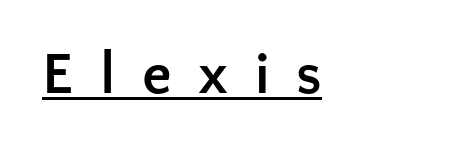
The image shows 59 px semibold sans-serif type, upright; set left-aligned, unusually wide letter spacing (+0.45 em), underlined; low stroke contrast and a medium x-height.
